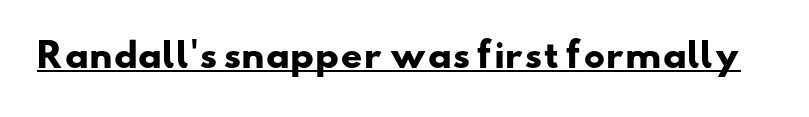
You can tell from the bare stems that sans-serif type was used. Honestly, the letter spacing is just normal — you wouldn't notice it. Has an underline been added? It has. This is heavy type, rendered in bold. Here the designer chose a conventional face with non-uniform glyph widths.
